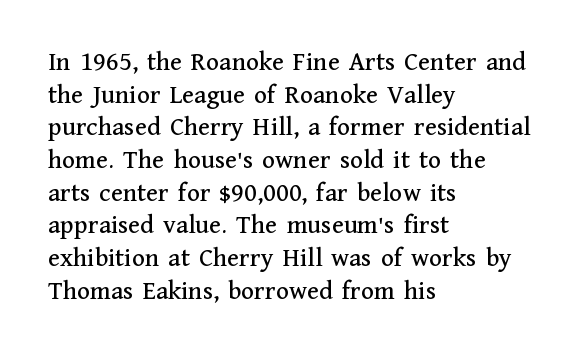
{"italic": "no", "underline": "no", "align": "left", "line_spacing_ratio": 1.21, "letter_spacing": "normal", "letter_spacing_em": 0.0, "glyph_px": 27}
